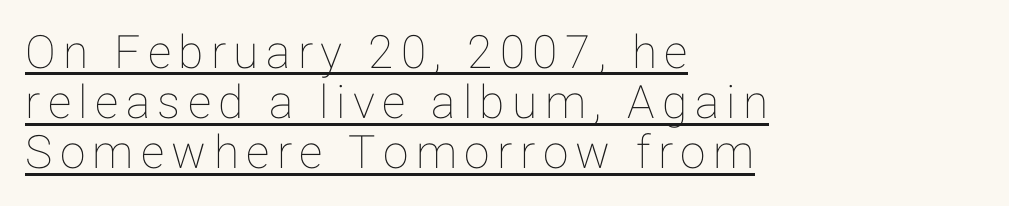
{"italic": "no", "width": "normal", "stroke_contrast": "low", "x_height": "medium", "monospaced": "no", "underline": "yes", "align": "left", "line_spacing": "tight", "line_spacing_ratio": 1.09, "glyph_px": 46}
